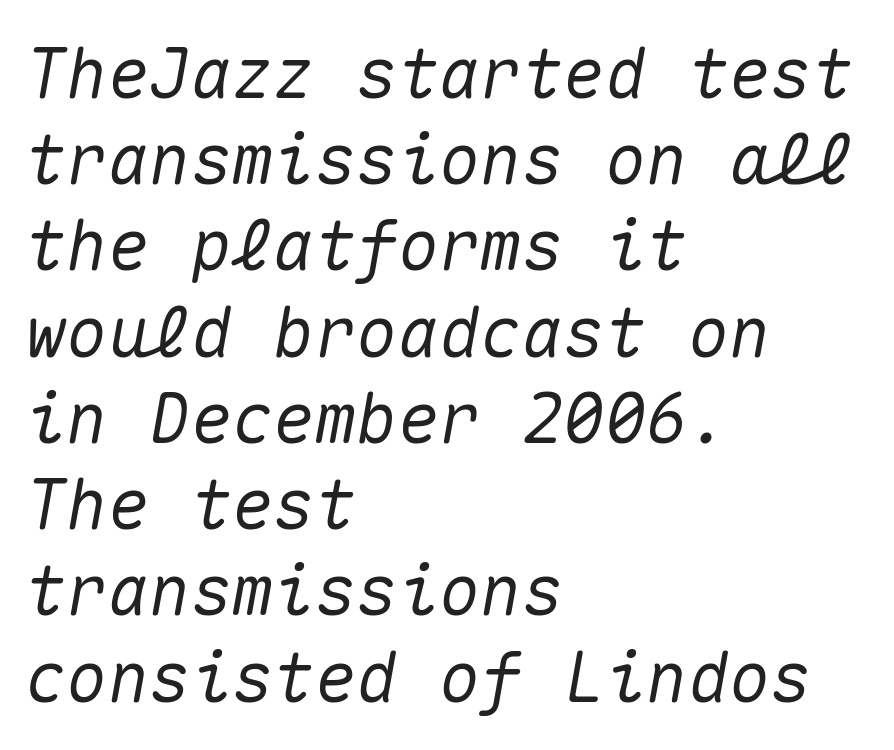
The image shows 69 px text type, italic (leaning right), monospaced; set left-aligned, normal line spacing (1.25x), normal letter spacing, not underlined; medium stroke contrast and a medium x-height.
